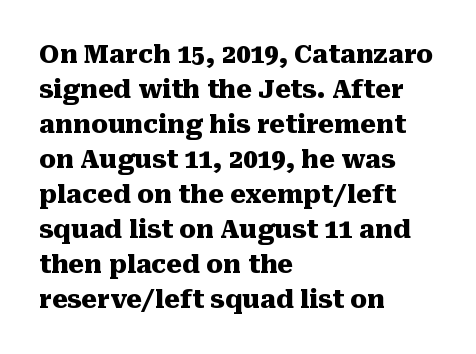
{"italic": "no", "bold": "yes", "underline": "no", "align": "left", "line_spacing": "normal", "line_spacing_ratio": 1.4, "letter_spacing": "normal", "letter_spacing_em": 0.0, "glyph_px": 25}
